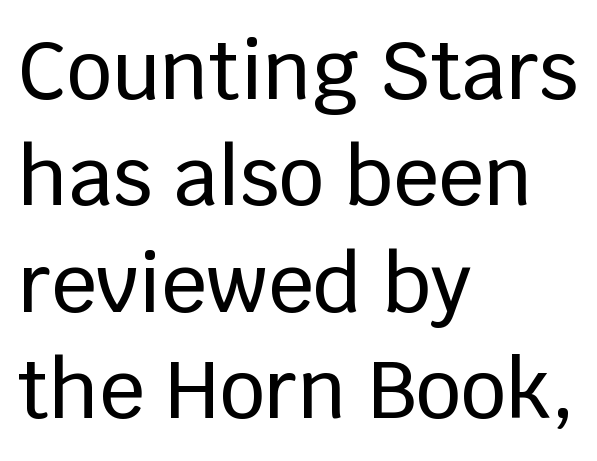
The image shows 80 px sans-serif type, upright; set left-aligned, normal line spacing (1.33x), normal letter spacing, not underlined; low stroke contrast and a large x-height.
